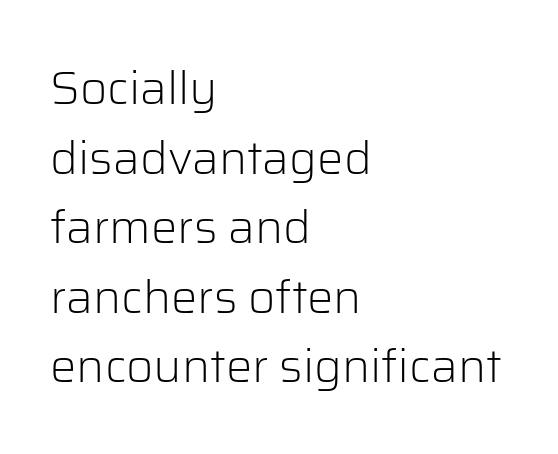
A roman cut, with each character standing at attention. The tracking reads as untouched default to a designer's eye. The letterforms sit at book weight or below. The passage shown is typed in a proportional face where columns would drift.
